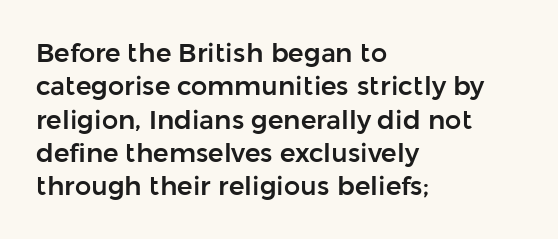
Beneath every word, the page is bare. Evenly set lines give the paragraph a standard silhouette. The compositor pushed each line to the left boundary. Spacing between characters is what you'd get straight out of the box. When letters stand straight like this, we call the style roman or upright.
